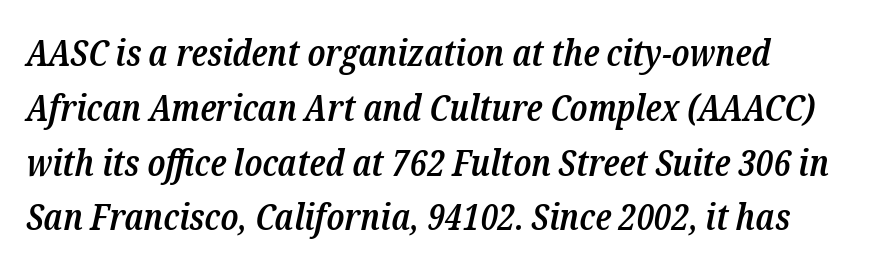
Q: Is the text bold? A: Semi-bold.
Q: Is the text italic (slanted)? A: Yes, it leans right by about 12 degrees.
Q: Is the typeface a serif or a sans-serif typeface? A: Serif.
Q: Is the text underlined? A: No.
Q: How is the paragraph aligned? A: Left-aligned.
Q: Is the spacing between letters normal or unusually wide? A: Normal.
Q: Is the spacing between lines tight, normal or loose? A: Normal.
Q: Width (condensed, normal, or wide)? A: Condensed.
Q: Stroke contrast? A: Low.
Q: x-height? A: Medium.
Q: Monospaced? A: No.
